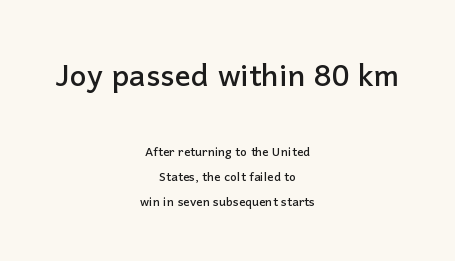
Q: Is the text italic (slanted)? A: No, it is upright.
Q: Is the typeface a serif or a sans-serif typeface? A: Sans-serif.
Q: Is the text underlined? A: No.
Q: How is the paragraph aligned? A: Centered.
Q: Is the spacing between letters normal or unusually wide? A: Normal.
Q: Is the spacing between lines tight, normal or loose? A: Normal.
Q: Which block of text is set in a larger size, the first (top) or the second (bottom)? A: The first (top) one.
Q: Width (condensed, normal, or wide)? A: Normal.
Q: Stroke contrast? A: Low.
Q: x-height? A: Medium.
Q: Monospaced? A: No.
